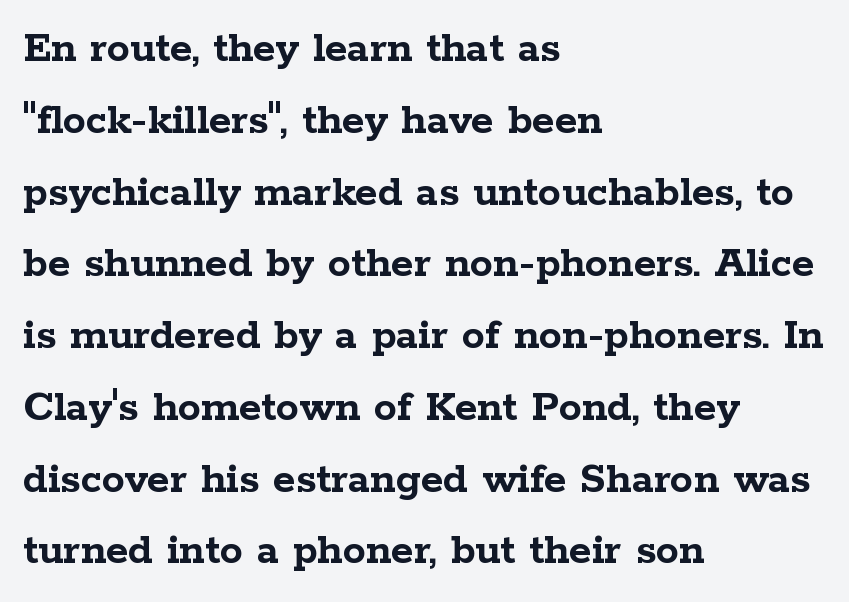
{"serif": "yes", "italic": "no", "bold": "yes", "weight": "semibold", "width": "wide", "stroke_contrast": "low", "x_height": "medium", "monospaced": "no", "underline": "no", "align": "left", "line_spacing": "normal", "line_spacing_ratio": 1.56, "letter_spacing": "normal", "letter_spacing_em": 0.0, "glyph_px": 46}
